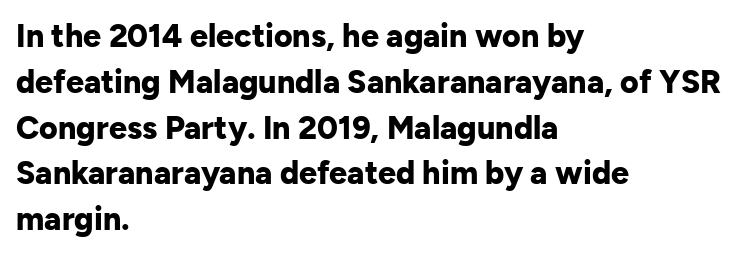
Q: Is the text bold? A: Yes.
Q: Is the text italic (slanted)? A: No, it is upright.
Q: Is the typeface a serif or a sans-serif typeface? A: Sans-serif.
Q: Is the text underlined? A: No.
Q: How is the paragraph aligned? A: Left-aligned.
Q: Is the spacing between letters normal or unusually wide? A: Normal.
Q: Is the spacing between lines tight, normal or loose? A: Normal.
Q: Width (condensed, normal, or wide)? A: Normal.
Q: Stroke contrast? A: Low.
Q: x-height? A: Medium.
Q: Monospaced? A: No.
